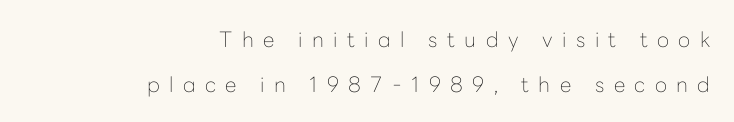
This rendering features lettering with no underline. Weight class: somewhere from thin through regular. A great deal of white space separates one row of letters from the next. The horizontal fit of the characters is loose and conspicuously gappy. No italicization has been applied; the sample stays upright.
